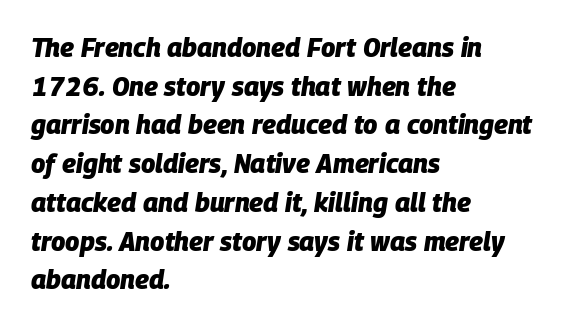
The image shows 26 px bold type, italic (leaning right); set left-aligned, normal line spacing (1.49x), normal letter spacing, not underlined.
